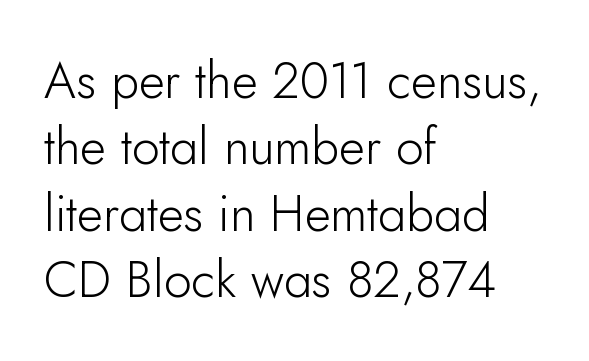
{"serif": "no", "italic": "no", "bold": "no", "weight": "light", "width": "normal", "stroke_contrast": "low", "x_height": "small", "monospaced": "no", "underline": "no", "align": "left", "line_spacing": "normal", "line_spacing_ratio": 1.33, "letter_spacing": "normal", "letter_spacing_em": 0.0, "glyph_px": 50}
